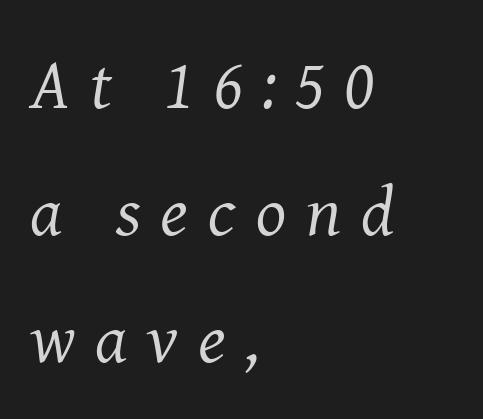
Quick note: underline off. In terms of posture, this sample is oblique. Examine the stroke ends and you'll spot serifs. A typesetter would call this heavily tracked-out type.
